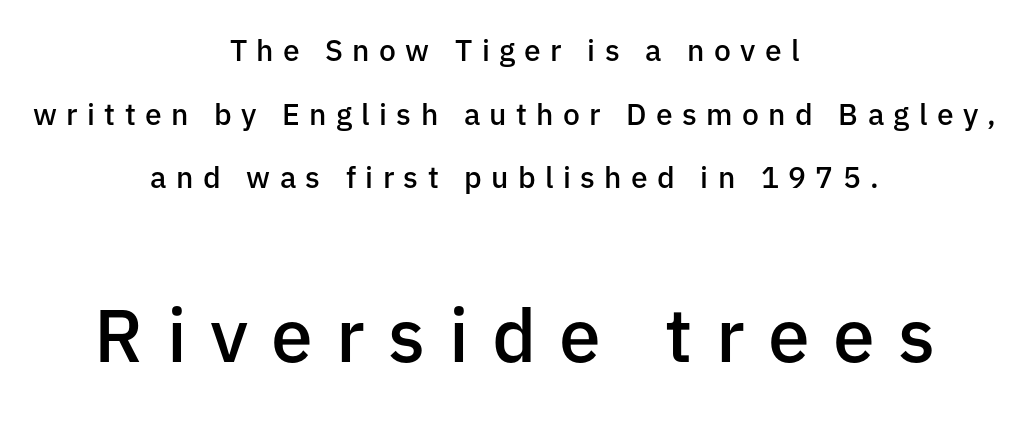
{"serif": "no", "italic": "no", "bold": "semi", "weight": "semibold", "width": "normal", "stroke_contrast": "low", "x_height": "medium", "monospaced": "no", "underline": "no", "align": "center", "line_spacing": "loose", "line_spacing_ratio": 2.12, "letter_spacing": "wide", "letter_spacing_em": 0.31, "larger_block": "second", "size_ratio": 2.5, "glyph_px": 75}
